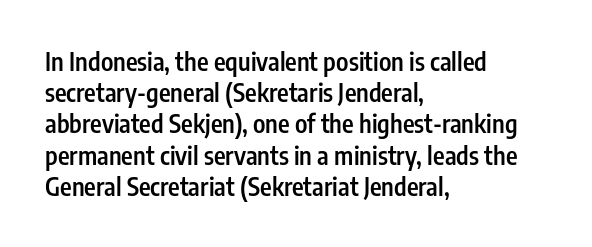
Q: Is the text bold? A: Semi-bold.
Q: Is the text italic (slanted)? A: No, it is upright.
Q: Is the text underlined? A: No.
Q: How is the paragraph aligned? A: Left-aligned.
Q: Is the spacing between letters normal or unusually wide? A: Normal.
Q: Is the spacing between lines tight, normal or loose? A: Normal.
